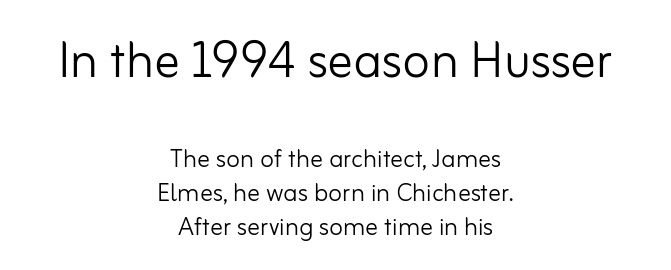
Q: Is the text bold? A: No.
Q: Is the text italic (slanted)? A: No, it is upright.
Q: Is the typeface a serif or a sans-serif typeface? A: Sans-serif.
Q: Is the text underlined? A: No.
Q: How is the paragraph aligned? A: Centered.
Q: Is the spacing between letters normal or unusually wide? A: Normal.
Q: Is the spacing between lines tight, normal or loose? A: Tight.
Q: Which block of text is set in a larger size, the first (top) or the second (bottom)? A: The first (top) one.
Q: Width (condensed, normal, or wide)? A: Normal.
Q: Stroke contrast? A: Low.
Q: x-height? A: Small.
Q: Monospaced? A: No.
